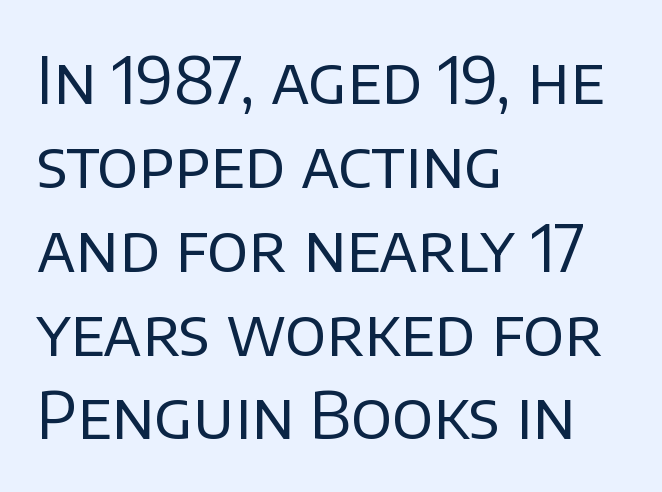
The image shows 65 px regular-weight sans-serif type, upright; set left-aligned, normal line spacing (1.29x), normal letter spacing, not underlined; low stroke contrast and a large x-height.
